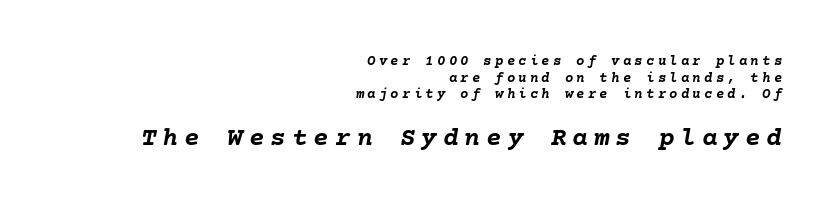
{"italic": "yes", "lean": "right", "slant_degrees": 10, "bold": "yes", "underline": "no", "align": "right", "line_spacing_ratio": 1.18, "letter_spacing": "wide", "letter_spacing_em": 0.23, "larger_block": "second", "size_ratio": 1.86, "glyph_px": 26}
